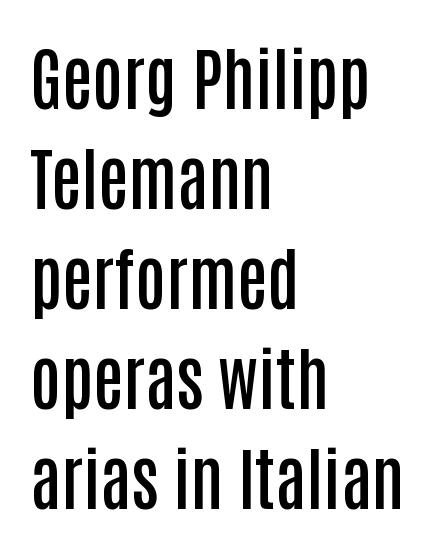
{"serif": "no", "italic": "no", "bold": "semi", "weight": "semibold", "width": "condensed", "stroke_contrast": "low", "x_height": "large", "monospaced": "no", "underline": "no", "align": "left", "line_spacing": "normal", "line_spacing_ratio": 1.47, "letter_spacing": "normal", "letter_spacing_em": 0.0, "glyph_px": 68}
